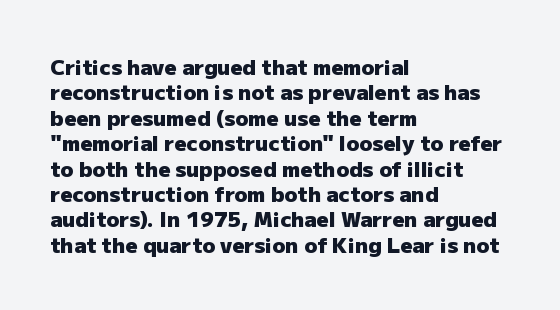
The gaps between neighbouring characters are ordinary and unremarkable. Heavy, bold letterforms. Posture: straight, roman, zero tilt. Caption: multi-line text, flush left, ragged right. Clear beneath every line of the passage.
